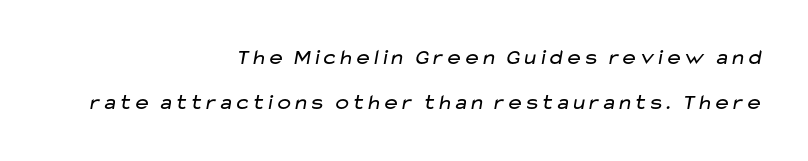
Q: Is the text bold? A: No.
Q: Is the text underlined? A: No.
Q: How is the paragraph aligned? A: Right-aligned.
Q: Is the spacing between letters normal or unusually wide? A: Normal.
Q: Is the spacing between lines tight, normal or loose? A: Loose.
